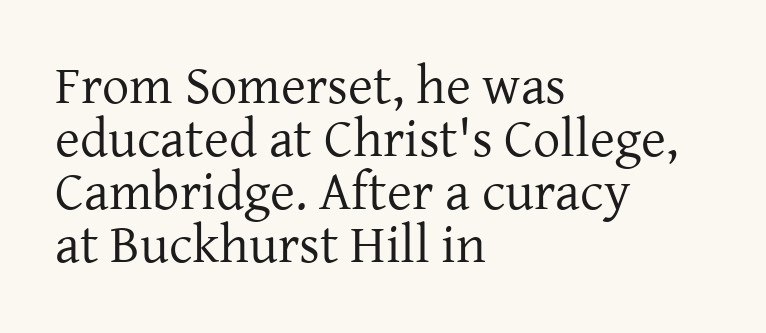
The image shows 54 px regular-weight serif type, upright; set left-aligned, tight line spacing (0.98x), normal letter spacing, not underlined; low stroke contrast and a medium x-height.
